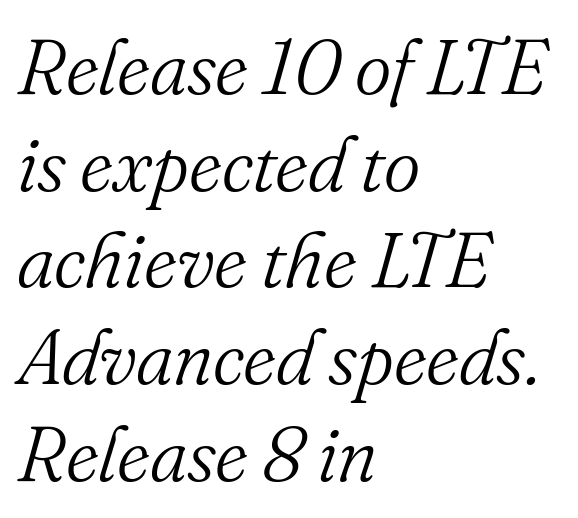
The image shows 78 px light serif type, italic (leaning right); set left-aligned, line spacing 1.24x, normal letter spacing, not underlined; medium stroke contrast and a small x-height.
